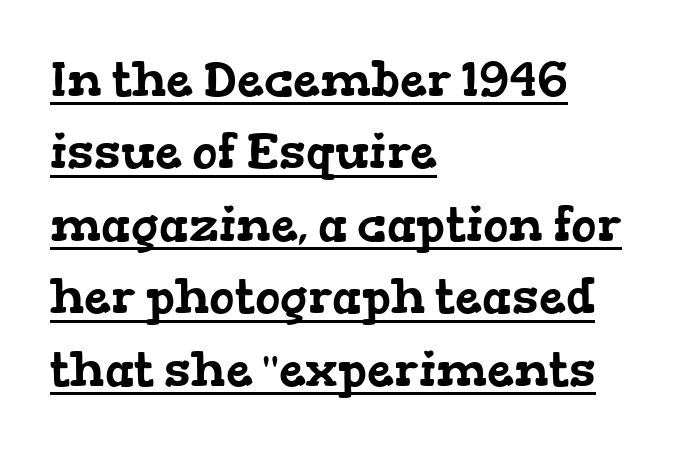
The image shows 48 px wide serif type; set left-aligned, normal line spacing (1.51x), normal letter spacing, underlined; low stroke contrast and a medium x-height.
